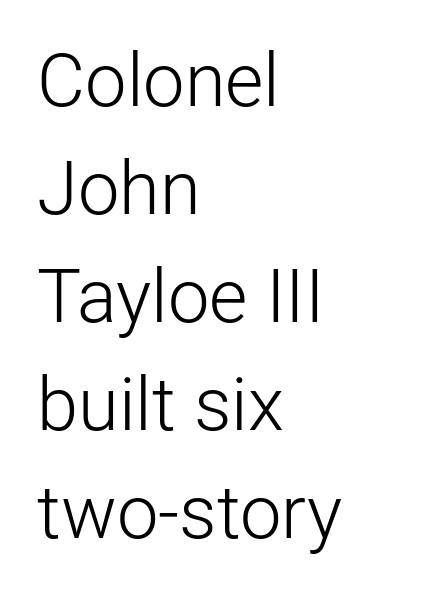
The space beneath each line is pristine and unruled. The tracking reads as untouched default to a designer's eye. The lettering holds an erect, upright posture throughout. In CSS terms this would be text-align: left. Stems here are at most as thick as an everyday book face. The face used here is proportionally spaced, like ordinary book or web type.
